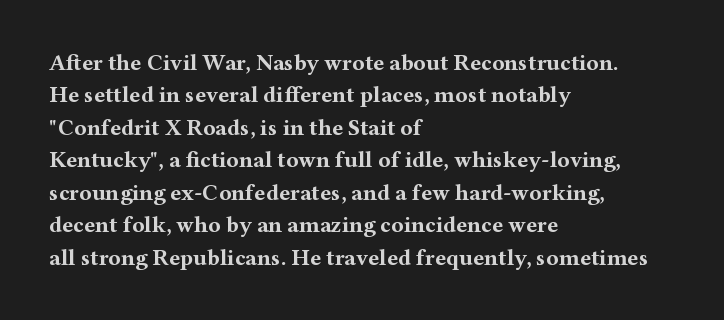
Q: Is the text bold? A: Yes.
Q: Is the text italic (slanted)? A: No, it is upright.
Q: Is the text underlined? A: No.
Q: How is the paragraph aligned? A: Left-aligned.
Q: Is the spacing between letters normal or unusually wide? A: Normal.
Q: Is the spacing between lines tight, normal or loose? A: Normal.
